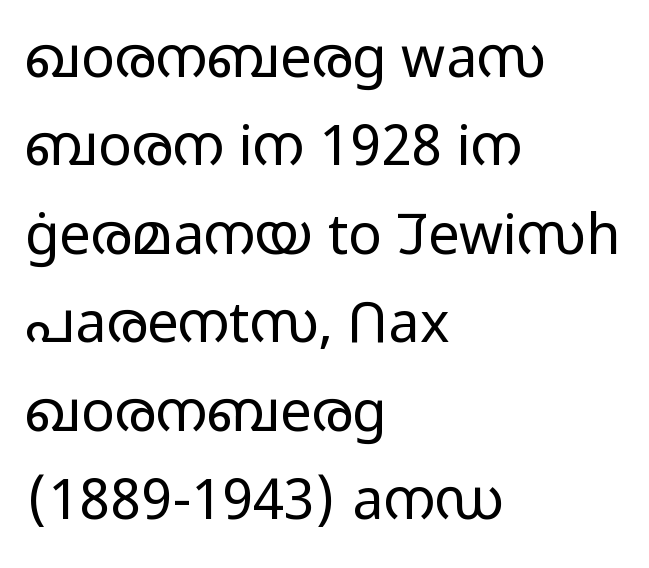
What kind of face is this? One without serifs — a sans. The specimen reads as upright at a glance. The passage shown is not underscored anywhere. Is this a fixed-width face? No — the glyphs have proportional, varying widths. Counters stay open thanks to moderate or lighter strokes.
